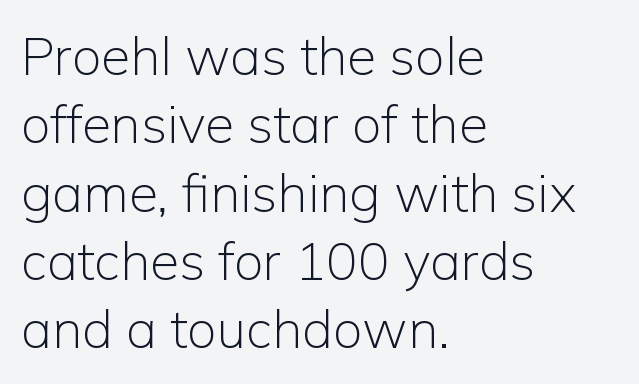
Q: Is the text bold? A: No.
Q: Is the text italic (slanted)? A: No, it is upright.
Q: Is the typeface a serif or a sans-serif typeface? A: Sans-serif.
Q: Is the text underlined? A: No.
Q: How is the paragraph aligned? A: Left-aligned.
Q: Is the spacing between letters normal or unusually wide? A: Normal.
Q: Is the spacing between lines tight, normal or loose? A: Normal.
Q: Width (condensed, normal, or wide)? A: Normal.
Q: Stroke contrast? A: Low.
Q: x-height? A: Medium.
Q: Monospaced? A: No.
